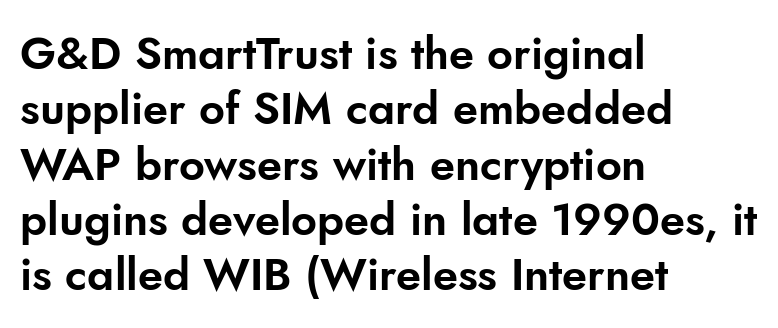
Beneath every word, the page is bare. Each letter's strokes conclude bluntly, with no projecting serifs. Inter-character spacing is left at the font's built-in metrics. Do the letters lean? They stand straight. Varying glyph widths throughout — classic text-font behaviour. The lines are quadded left.
